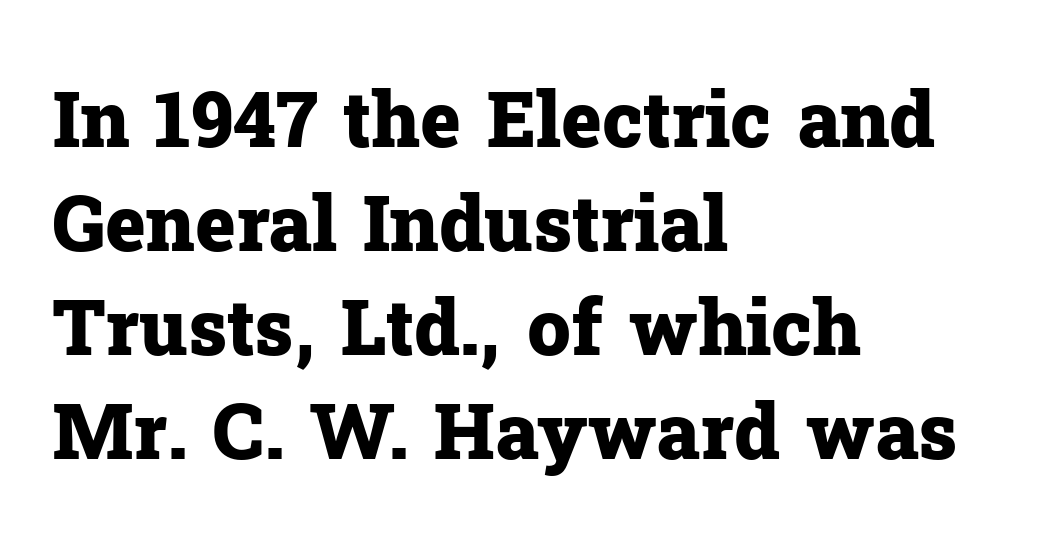
Observe the serifs anchoring each vertical stroke in this sample. In CSS terms this would be text-align: left. No extra tracking has been applied to these lines. Check under the words: just untouched page. How would I describe the line gaps? Plain and ordinary. Is this a fixed-width face? No — the glyphs have proportional, varying widths.
